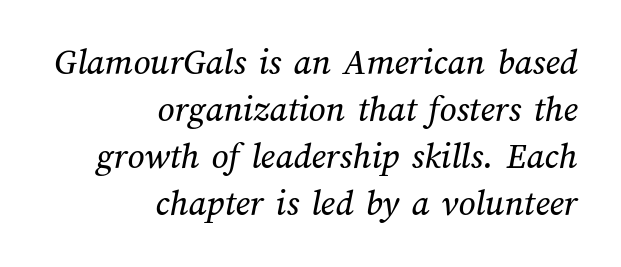
Bare-footed words on every line. Notice how the passage keeps a crisp vertical edge on the right only. These lines sit exactly where default settings would place them. Words appear dense and cohesive because spacing is normal. Character widths vary here, with narrow letters taking less room than wide ones.
